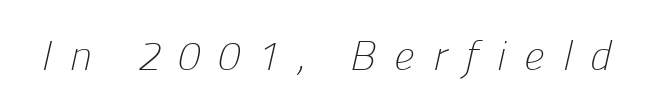
The letterforms stand isolated, each surrounded by extra space. Is this a fixed-width face? No — the glyphs have proportional, varying widths. No heavy texture on the line: the type isn't bold. Plain, unruled lines of type.
